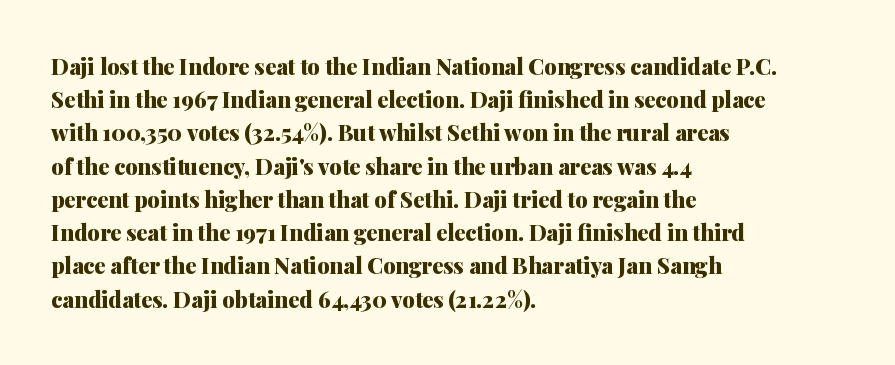
{"italic": "no", "bold": "yes", "underline": "no", "align": "left", "line_spacing": "normal", "line_spacing_ratio": 1.51, "letter_spacing": "normal", "letter_spacing_em": 0.0, "glyph_px": 22}
